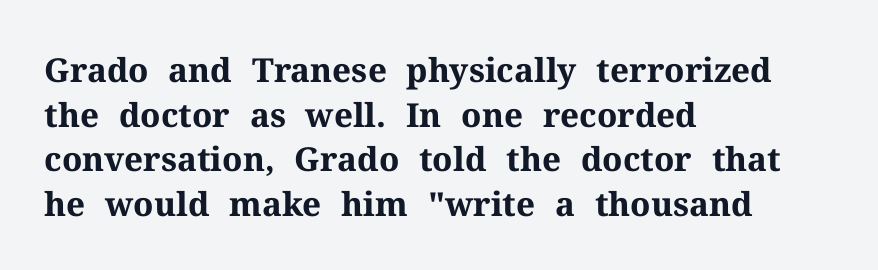
Q: Is the text bold? A: Yes.
Q: Is the text italic (slanted)? A: No, it is upright.
Q: Is the typeface a serif or a sans-serif typeface? A: Serif.
Q: Is the text underlined? A: No.
Q: How is the paragraph aligned? A: Left-aligned.
Q: Is the spacing between letters normal or unusually wide? A: Normal.
Q: Is the spacing between lines tight, normal or loose? A: Normal.
Q: Width (condensed, normal, or wide)? A: Normal.
Q: Stroke contrast? A: Medium.
Q: x-height? A: Medium.
Q: Monospaced? A: No.
